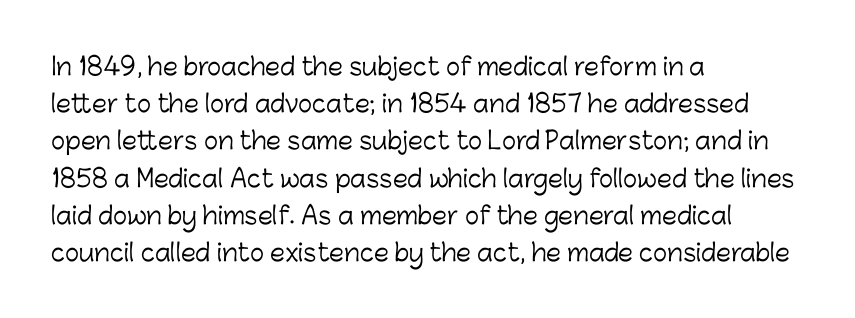
Q: Is the text bold? A: No.
Q: Is the text italic (slanted)? A: No, it is upright.
Q: Is the text underlined? A: No.
Q: How is the paragraph aligned? A: Left-aligned.
Q: Is the spacing between letters normal or unusually wide? A: Normal.
Q: Is the spacing between lines tight, normal or loose? A: Normal.
